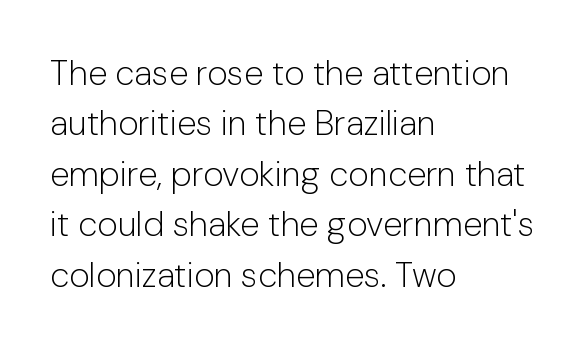
{"serif": "no", "italic": "no", "bold": "no", "weight": "light", "width": "normal", "stroke_contrast": "low", "x_height": "medium", "monospaced": "no", "underline": "no", "align": "left", "line_spacing": "normal", "line_spacing_ratio": 1.44, "letter_spacing": "normal", "letter_spacing_em": 0.0, "glyph_px": 35}
